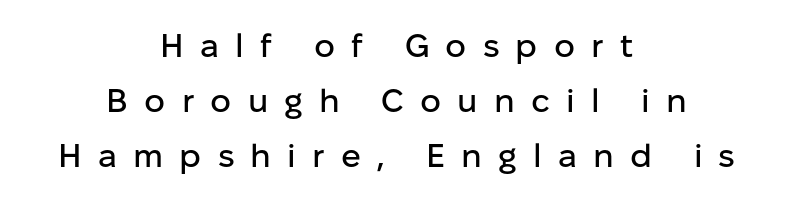
{"serif": "no", "italic": "no", "width": "normal", "stroke_contrast": "low", "x_height": "medium", "monospaced": "no", "underline": "no", "align": "center", "line_spacing": "normal", "line_spacing_ratio": 1.67, "letter_spacing": "wide", "letter_spacing_em": 0.49, "glyph_px": 33}
